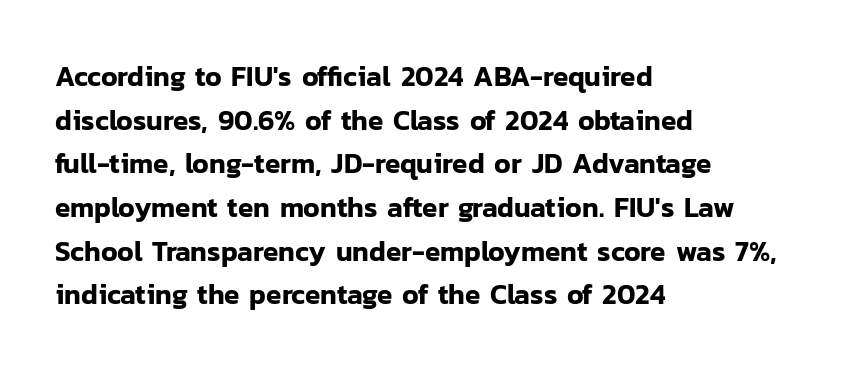
{"serif": "no", "italic": "no", "width": "normal", "stroke_contrast": "low", "x_height": "medium", "monospaced": "no", "underline": "no", "align": "left", "line_spacing": "normal", "line_spacing_ratio": 1.56, "letter_spacing": "normal", "letter_spacing_em": 0.0, "glyph_px": 28}
